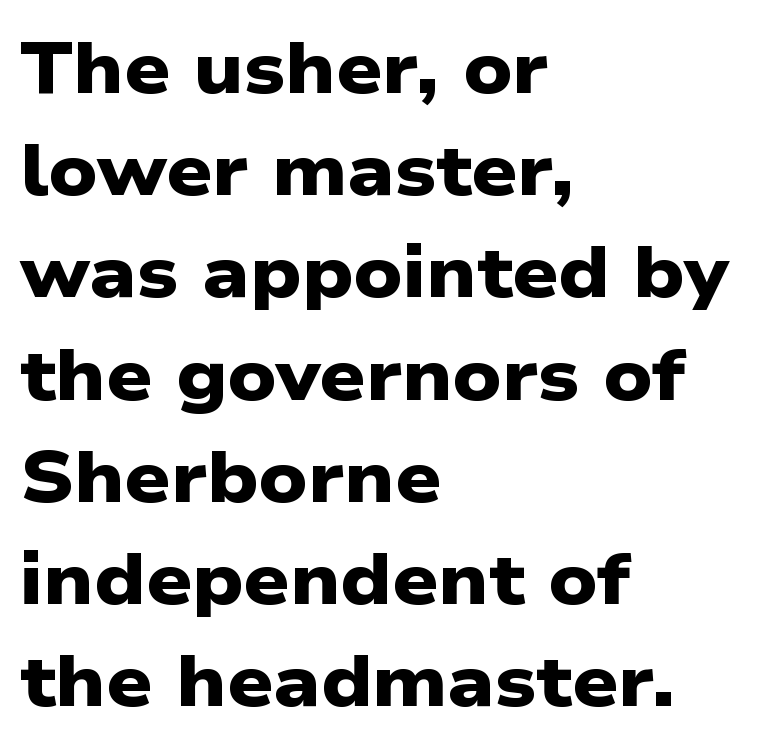
{"serif": "no", "bold": "yes", "weight": "heavy", "width": "wide", "stroke_contrast": "low", "x_height": "medium", "monospaced": "no", "underline": "no", "align": "left", "line_spacing": "normal", "line_spacing_ratio": 1.42, "letter_spacing": "normal", "letter_spacing_em": 0.0, "glyph_px": 72}
